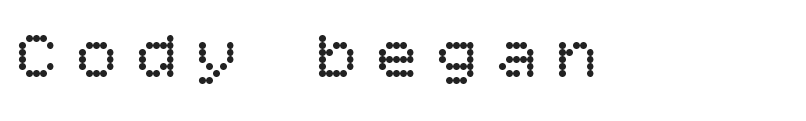
Q: Is the text bold? A: No.
Q: Is the text italic (slanted)? A: No, it is upright.
Q: Is the text underlined? A: No.
Q: Is the spacing between letters normal or unusually wide? A: Unusually wide.
Q: Width (condensed, normal, or wide)? A: Normal.
Q: Stroke contrast? A: Low.
Q: x-height? A: Large.
